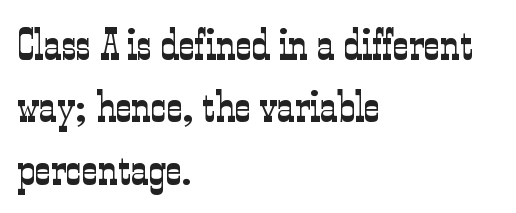
{"serif": "yes", "italic": "no", "bold": "no", "weight": "light", "width": "condensed", "stroke_contrast": "low", "x_height": "medium", "monospaced": "no", "underline": "no", "align": "left", "line_spacing": "normal", "line_spacing_ratio": 1.42, "letter_spacing": "normal", "letter_spacing_em": 0.0, "glyph_px": 44}
